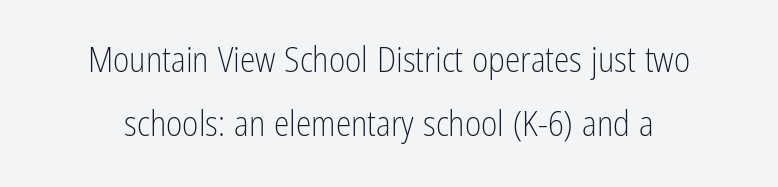
The typeface has the unassuming heft of standard copy or less. Nobody drew a line under any word here. Rendered with straight, roman letterforms. Serifs: no, the terminals of the letterforms are clean. Caption: standard tracking, unaltered. Casual observation: everything's sitting right in the middle.
